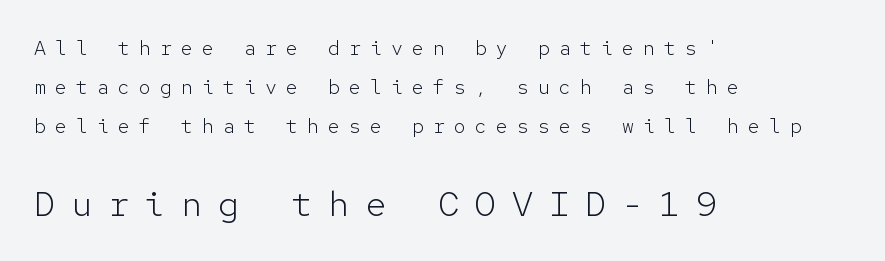
Letters have the restrained weight of plain body copy at most. Which chunk is bigger? The second one — the bottom block dwarfs the top. Is the block centered? No — it sits flush against the left margin. This sample trades compactness for vertical openness between lines.
